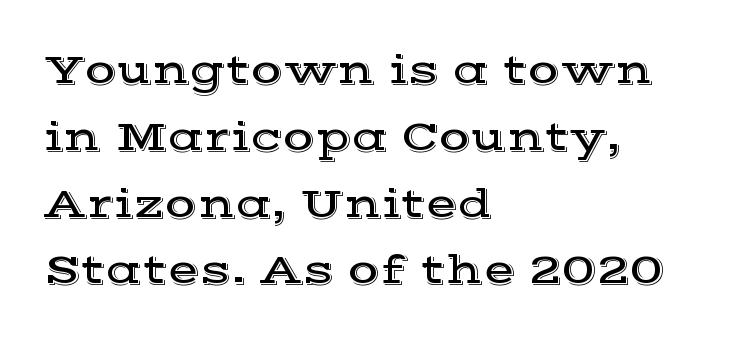
The image shows 42 px wide serif type, upright; set left-aligned, normal line spacing (1.59x), normal letter spacing, not underlined; a medium x-height.
